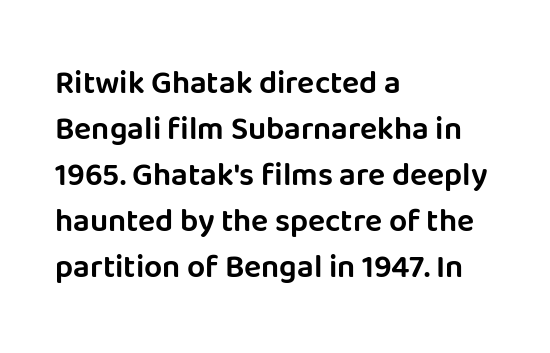
{"serif": "no", "italic": "no", "width": "normal", "stroke_contrast": "low", "x_height": "large", "monospaced": "no", "underline": "no", "align": "left", "line_spacing": "normal", "line_spacing_ratio": 1.44, "letter_spacing": "normal", "letter_spacing_em": 0.0, "glyph_px": 32}
